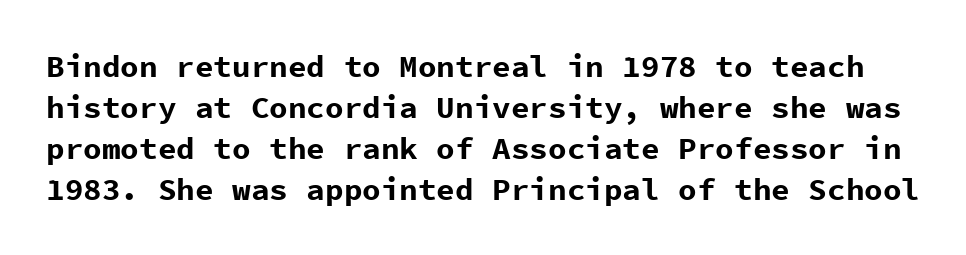
Q: Is the text bold? A: Yes.
Q: Is the text italic (slanted)? A: No, it is upright.
Q: Is the typeface a serif or a sans-serif typeface? A: Sans-serif.
Q: Is the text underlined? A: No.
Q: Is the spacing between letters normal or unusually wide? A: Normal.
Q: Is the spacing between lines tight, normal or loose? A: Normal.
Q: Width (condensed, normal, or wide)? A: Normal.
Q: Stroke contrast? A: Low.
Q: x-height? A: Medium.
Q: Monospaced? A: Yes.
